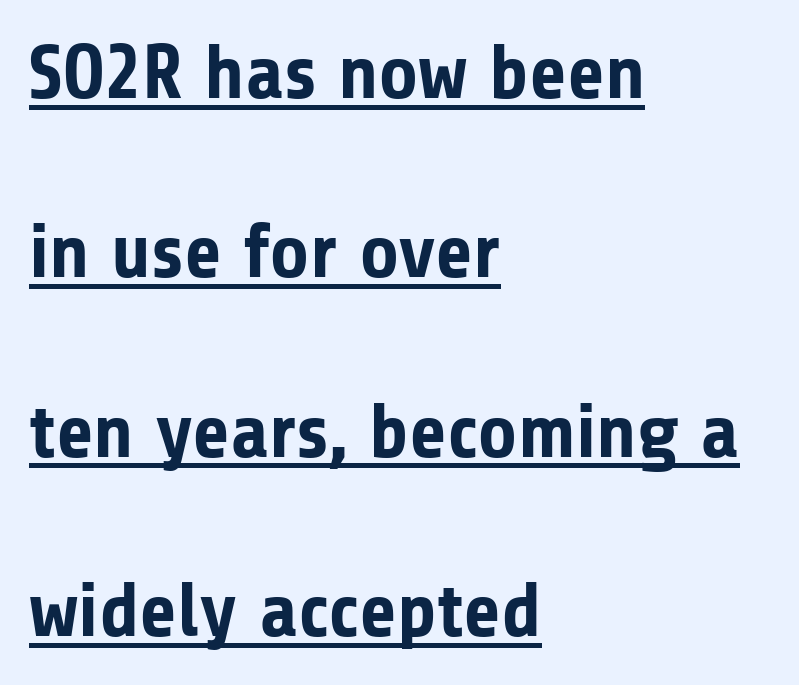
{"serif": "no", "italic": "no", "bold": "yes", "weight": "bold", "width": "normal", "stroke_contrast": "low", "x_height": "medium", "monospaced": "no", "underline": "yes", "align": "left", "line_spacing": "loose", "line_spacing_ratio": 2.33, "letter_spacing": "normal", "letter_spacing_em": 0.0, "glyph_px": 77}
